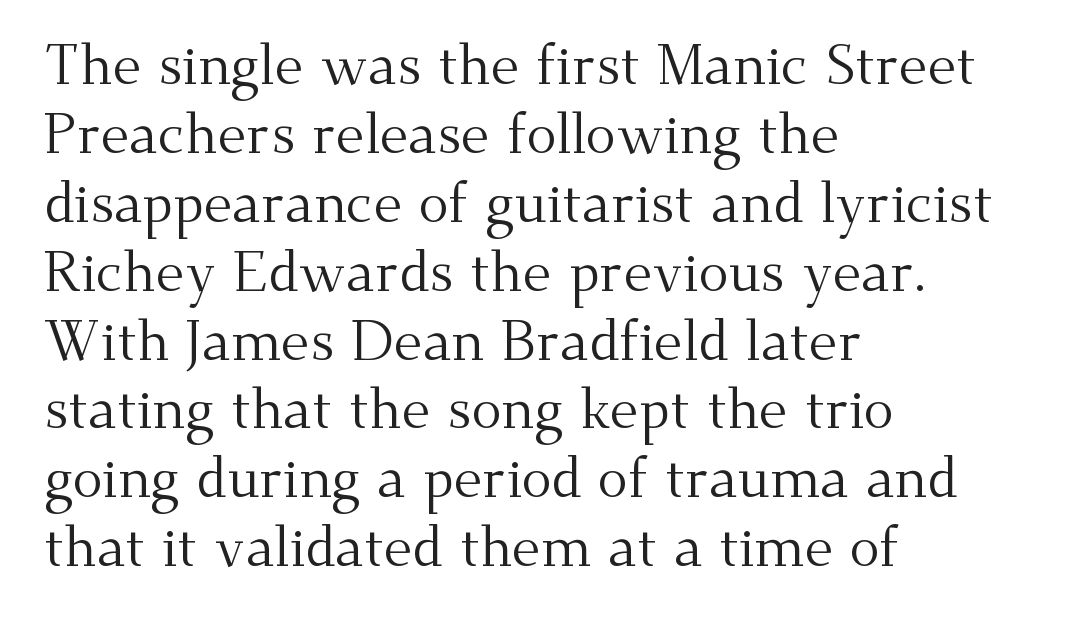
The image shows 56 px regular-weight serif type, upright; set left-aligned, line spacing 1.23x, normal letter spacing, not underlined; medium stroke contrast and a small x-height.
